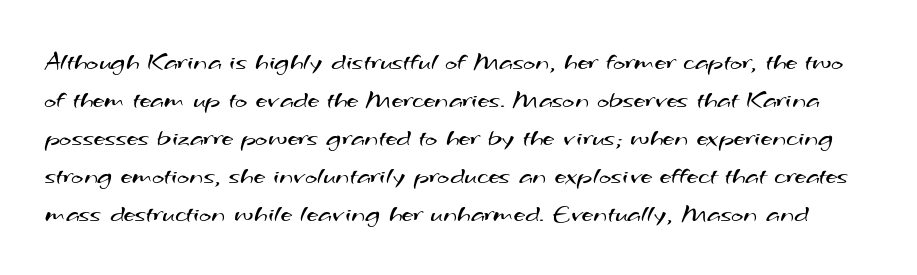
In terms of letterspacing, this is plain default setting. Is this a heavy cut? Hardly; it is regular or lighter. Students, observe: this is what conventionally led text looks like. Check under the words: just untouched page.
